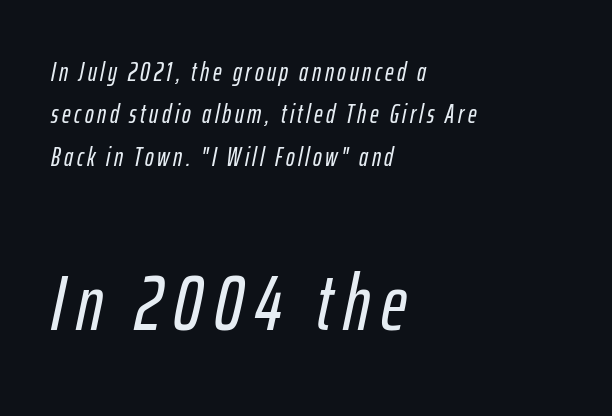
{"italic": "yes", "lean": "right", "slant_degrees": 12, "width": "condensed", "stroke_contrast": "low", "x_height": "medium", "monospaced": "no", "underline": "no", "align": "left", "line_spacing": "normal", "line_spacing_ratio": 1.63, "larger_block": "second", "size_ratio": 3.0, "glyph_px": 78}
